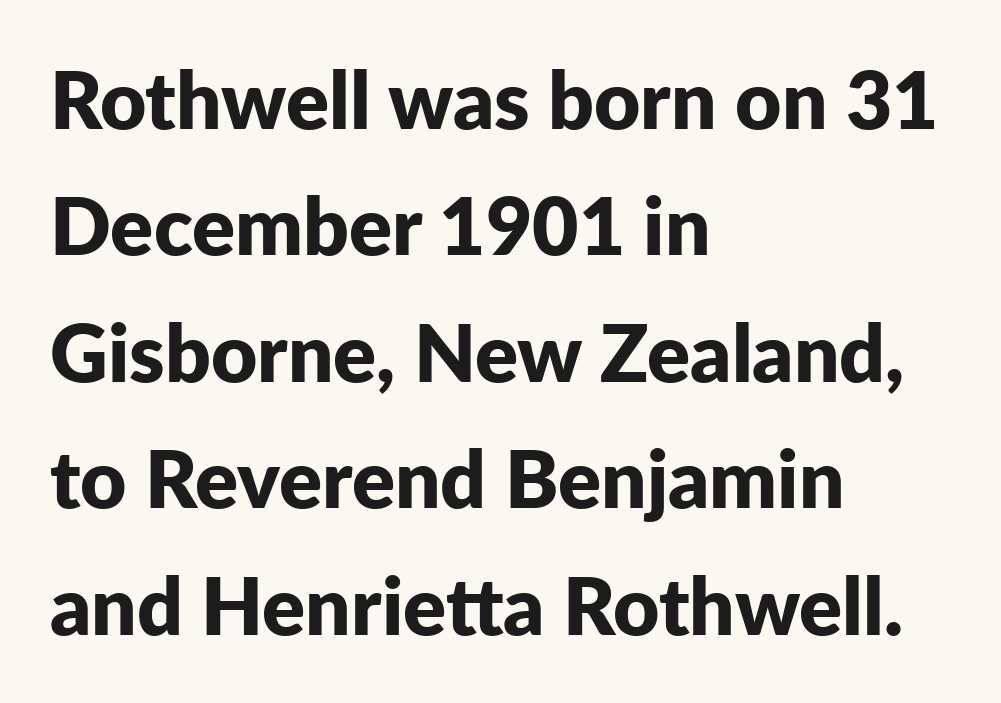
Q: Is the text bold? A: Yes.
Q: Is the text italic (slanted)? A: No, it is upright.
Q: Is the typeface a serif or a sans-serif typeface? A: Sans-serif.
Q: Is the text underlined? A: No.
Q: How is the paragraph aligned? A: Left-aligned.
Q: Is the spacing between letters normal or unusually wide? A: Normal.
Q: Is the spacing between lines tight, normal or loose? A: Normal.
Q: Width (condensed, normal, or wide)? A: Normal.
Q: Stroke contrast? A: Low.
Q: x-height? A: Medium.
Q: Monospaced? A: No.
